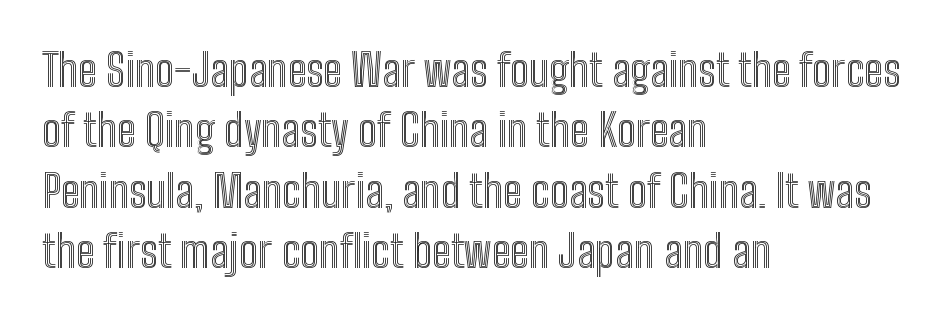
The image shows 45 px condensed type, upright; set left-aligned, normal line spacing (1.34x), normal letter spacing, not underlined; a medium x-height.
